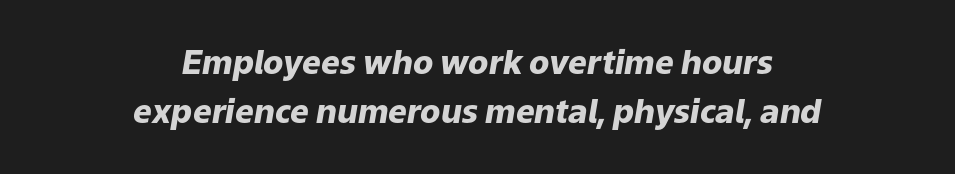
{"italic": "yes", "lean": "right", "slant_degrees": 9, "bold": "yes", "weight": "heavy", "width": "normal", "stroke_contrast": "low", "x_height": "medium", "monospaced": "no", "underline": "no", "align": "center", "line_spacing": "normal", "line_spacing_ratio": 1.49, "letter_spacing": "normal", "letter_spacing_em": 0.0, "glyph_px": 33}
